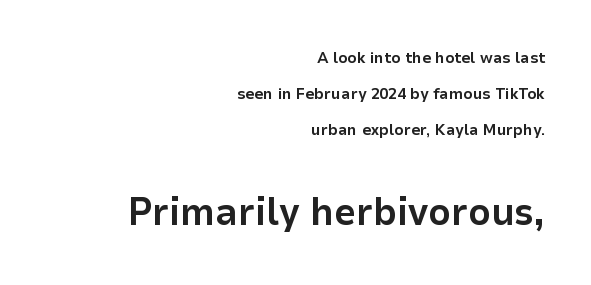
{"serif": "no", "italic": "no", "bold": "yes", "weight": "bold", "width": "normal", "stroke_contrast": "low", "x_height": "medium", "monospaced": "no", "underline": "no", "align": "right", "line_spacing": "loose", "line_spacing_ratio": 2.24, "letter_spacing": "normal", "letter_spacing_em": 0.0, "larger_block": "second", "size_ratio": 2.44, "glyph_px": 39}
